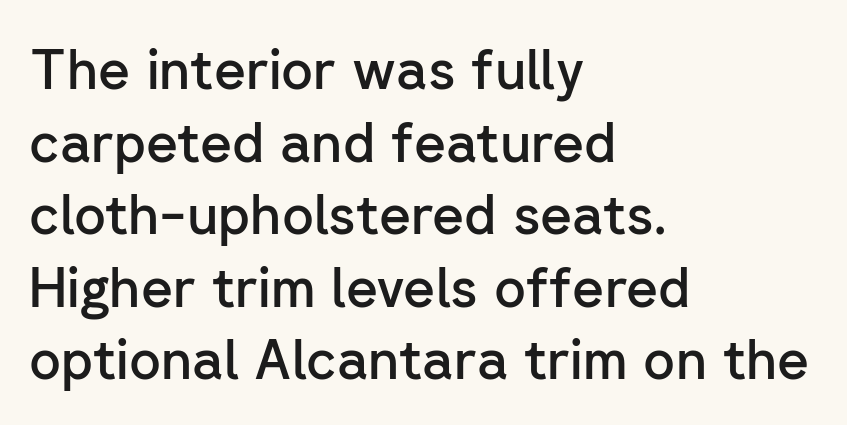
Each word holds together tightly as a unit, with standard inter-letter gaps. The rendering anchors every line to the left-hand side. Nope, no serifs anywhere on these letters. Interline gaps are of average width in this sample. You can tell it's not italic because the verticals are truly vertical. Set as a demibold, roughly 600 on the weight scale.
